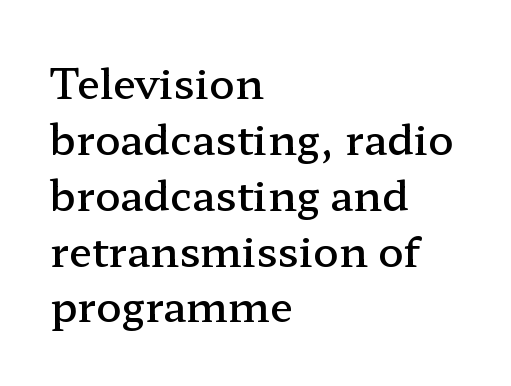
Tall strokes in this sample are plumb rather than angled. Slightly chunky letters — semibold, I'd say, not full bold. The block of text has a typical density, with ordinary space between rows. Leftover space on each line is placed entirely after the last word. Here the designer chose a conventional face with non-uniform glyph widths. Plain, unruled lines of type.
